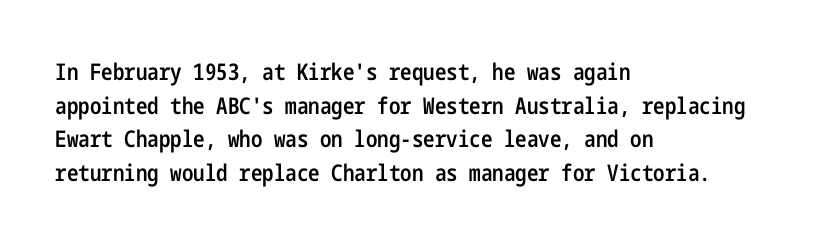
Is there any slant? The stems are plumb. Decoration check: the copy has no underline. Nothing unusual about the tracking: characters are spaced as the font intends. What weight is shown? A semibold, between regular and bold. The setting favours the left margin, as ordinary paragraphs usually do.
